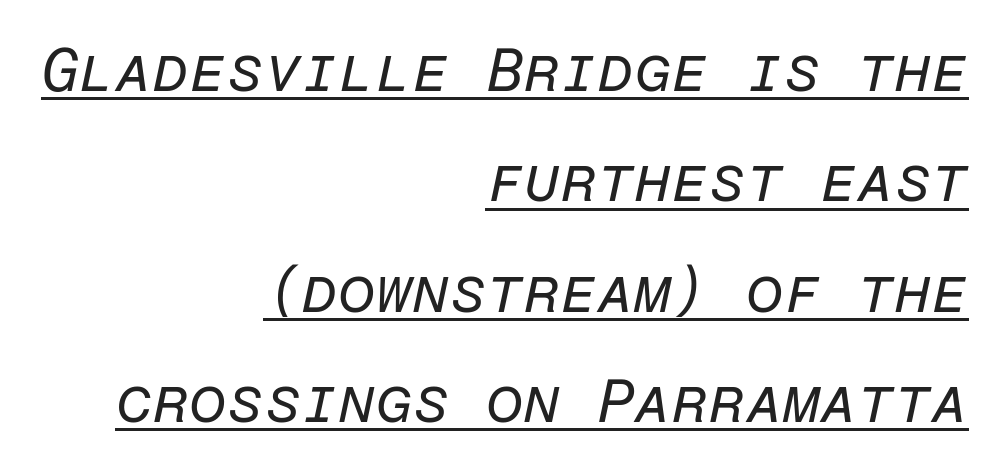
Q: Is the text bold? A: No.
Q: Is the text italic (slanted)? A: Yes, it leans right by about 12 degrees.
Q: Is the text underlined? A: Yes.
Q: How is the paragraph aligned? A: Right-aligned.
Q: Is the spacing between letters normal or unusually wide? A: Normal.
Q: Width (condensed, normal, or wide)? A: Normal.
Q: Stroke contrast? A: Low.
Q: x-height? A: Medium.
Q: Monospaced? A: Yes.
